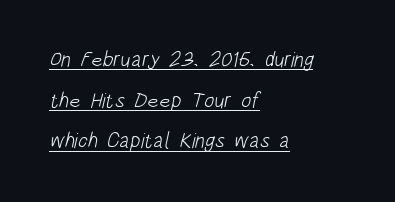
Spacing between characters is what you'd get straight out of the box. The weight tops out at a normal text grade. Successive baselines arrive slowly, with a big drop between each. Which margin do the lines hug? The left one — the right edge is uneven.
